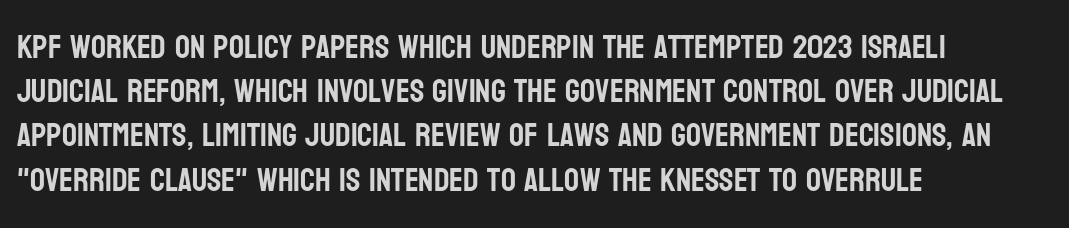
Is this a fixed-width face? No — the glyphs have proportional, varying widths. Left-aligned paragraph, ragged on the right. There is no visible air inserted between adjacent glyphs. Interline gaps are of average width in this sample.
